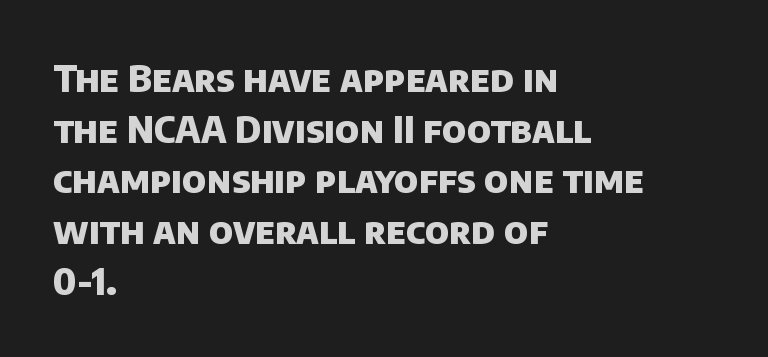
{"serif": "no", "bold": "yes", "weight": "heavy", "width": "normal", "stroke_contrast": "low", "x_height": "large", "monospaced": "no", "underline": "no", "align": "left", "line_spacing": "normal", "line_spacing_ratio": 1.37, "letter_spacing": "normal", "letter_spacing_em": 0.0, "glyph_px": 37}
